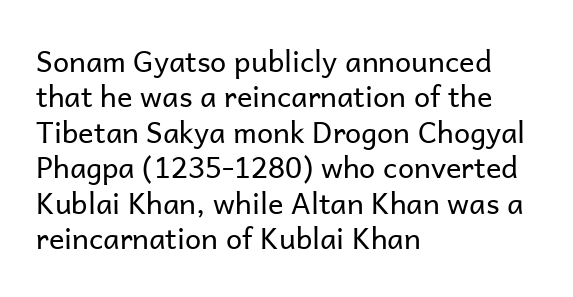
{"serif": "no", "italic": "no", "bold": "no", "weight": "regular", "width": "normal", "stroke_contrast": "low", "x_height": "medium", "monospaced": "no", "underline": "no", "align": "left", "line_spacing_ratio": 1.22, "letter_spacing": "normal", "letter_spacing_em": 0.0, "glyph_px": 29}
